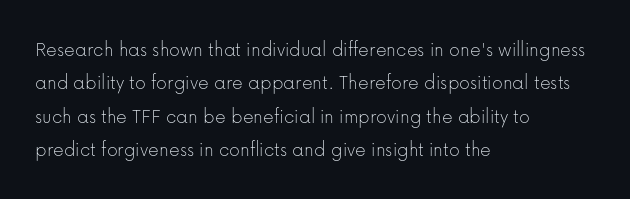
How would I describe the line gaps? Plain and ordinary. Weight: in the light-to-regular range. The type is set solid horizontally, with unmodified tracking. The lines are quadded left.
